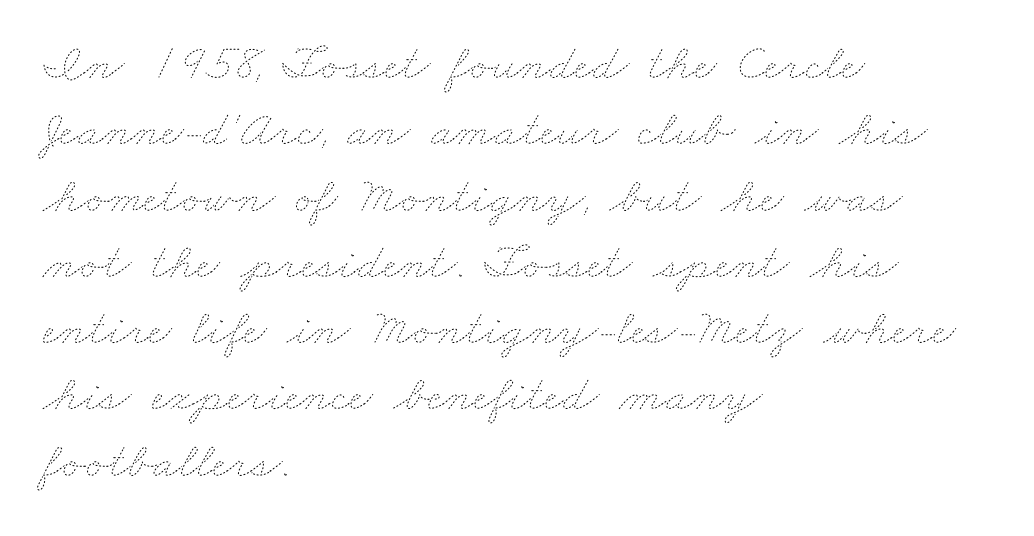
Q: Is the text bold? A: No.
Q: Is the text underlined? A: No.
Q: How is the paragraph aligned? A: Left-aligned.
Q: Is the spacing between letters normal or unusually wide? A: Normal.
Q: Is the spacing between lines tight, normal or loose? A: Normal.
Q: Width (condensed, normal, or wide)? A: Wide.
Q: Stroke contrast? A: Low.
Q: x-height? A: Small.
Q: Monospaced? A: No.
